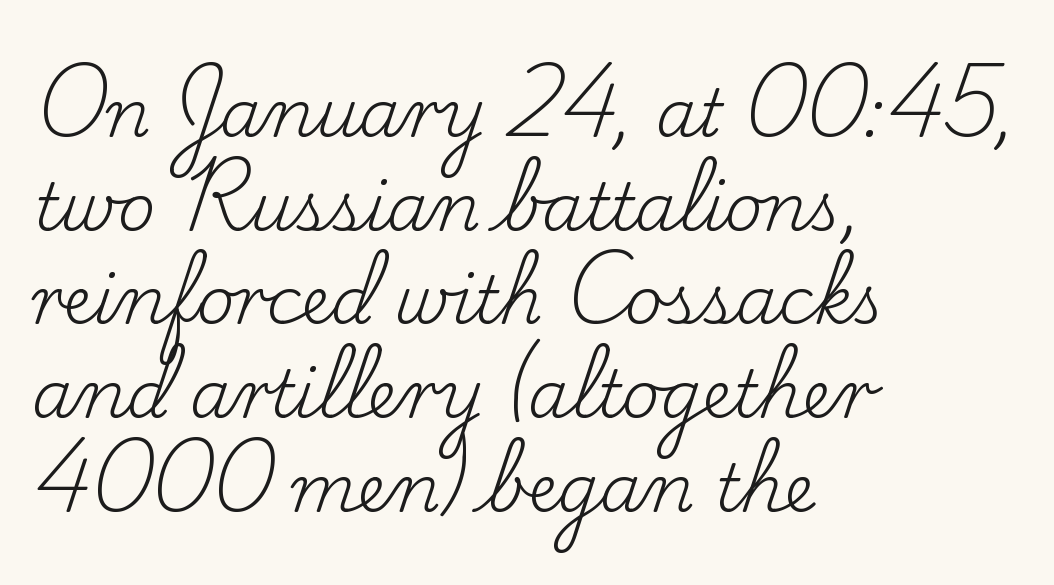
Q: Is the text bold? A: No.
Q: Is the text italic (slanted)? A: Yes.
Q: Is the typeface a serif or a sans-serif typeface? A: Serif.
Q: Is the text underlined? A: No.
Q: How is the paragraph aligned? A: Left-aligned.
Q: Is the spacing between letters normal or unusually wide? A: Normal.
Q: Is the spacing between lines tight, normal or loose? A: Normal.
Q: Width (condensed, normal, or wide)? A: Normal.
Q: Stroke contrast? A: Low.
Q: x-height? A: Small.
Q: Monospaced? A: No.
